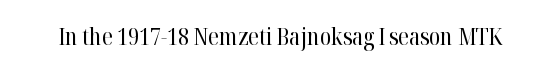
{"italic": "no", "bold": "no", "underline": "no", "letter_spacing": "normal", "letter_spacing_em": 0.0, "glyph_px": 23}
